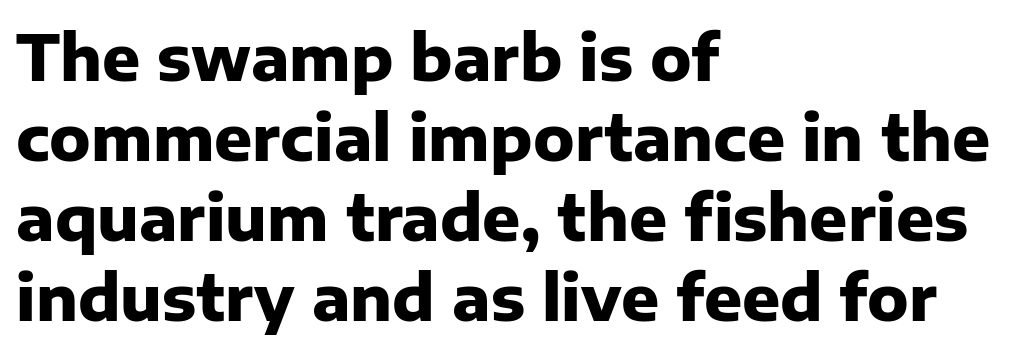
The image shows 63 px heavy sans-serif type, upright; set left-aligned, normal line spacing (1.27x), normal letter spacing, not underlined; low stroke contrast and a medium x-height.
